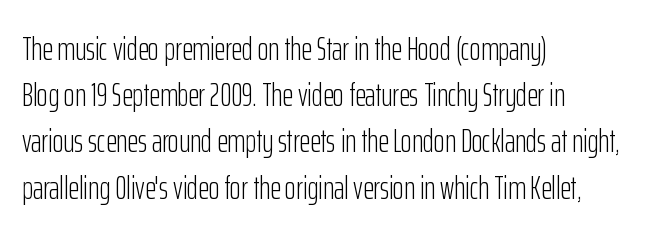
What kind of face is this? One without serifs — a sans. This reads as an unemphasized weight, regular at the heaviest. Each letter keeps its own natural width here, so spacing adapts to shape. A clean baseline with only descenders dipping below it.
